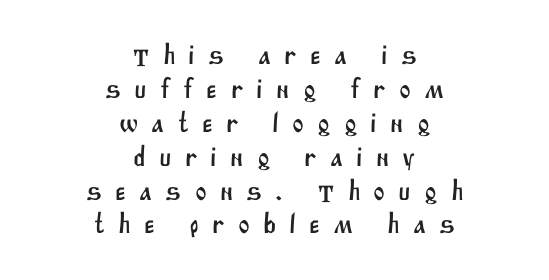
Type without underlining. The paragraph shown floats in the horizontal middle. Varying glyph widths throughout — classic text-font behaviour. Each word looks stretched out because of the extra space between its letters. Does the type have serifs? No, each stem ends abruptly.
